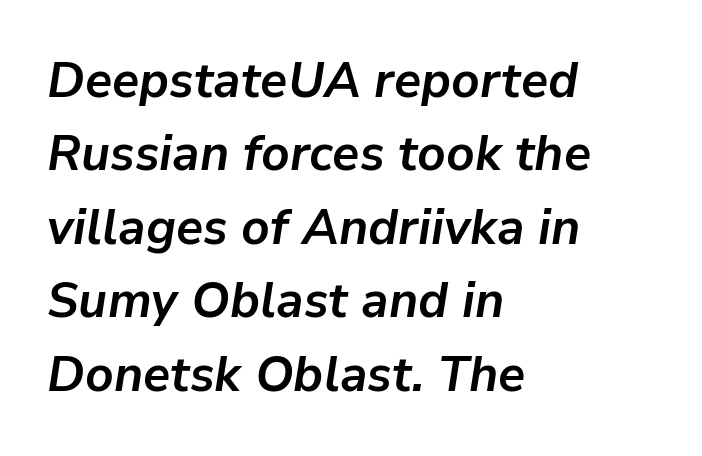
{"italic": "yes", "lean": "right", "slant_degrees": 9, "bold": "yes", "weight": "bold", "width": "normal", "stroke_contrast": "low", "x_height": "medium", "monospaced": "no", "underline": "no", "align": "left", "line_spacing": "normal", "line_spacing_ratio": 1.5, "letter_spacing": "normal", "letter_spacing_em": 0.0, "glyph_px": 49}
